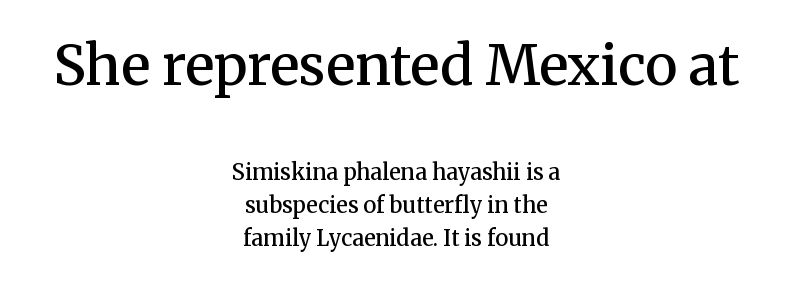
Q: Is the text bold? A: Semi-bold.
Q: Is the text italic (slanted)? A: No, it is upright.
Q: Is the typeface a serif or a sans-serif typeface? A: Serif.
Q: Is the text underlined? A: No.
Q: How is the paragraph aligned? A: Centered.
Q: Is the spacing between letters normal or unusually wide? A: Normal.
Q: Is the spacing between lines tight, normal or loose? A: Normal.
Q: Which block of text is set in a larger size, the first (top) or the second (bottom)? A: The first (top) one.
Q: Width (condensed, normal, or wide)? A: Normal.
Q: Stroke contrast? A: Medium.
Q: x-height? A: Medium.
Q: Monospaced? A: No.
